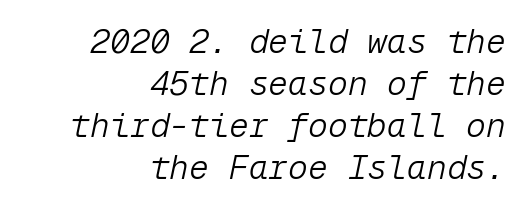
Posture: slanted. There is no visible air inserted between adjacent glyphs. This rendering uses right alignment, leaving the left contour irregular. The letterforms sit at book weight or below. The rows are spaced the way most documents space them.
